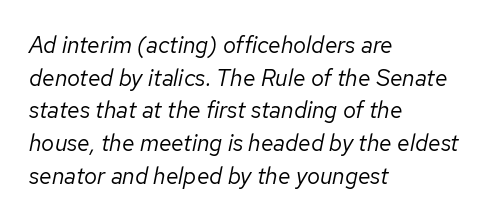
The passage shown is not underscored anywhere. The rag falls on the right side of this text block. Evenly set lines give the paragraph a standard silhouette. The tracking reads as untouched default to a designer's eye. The typesetting does not lean heavy: it is not bold. There's an unmistakable incline to the writing here.
